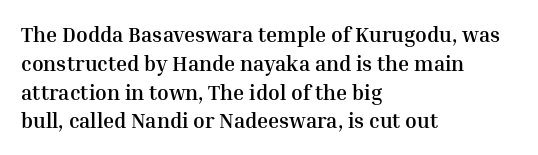
The image shows 21 px bold type, upright; set left-aligned, normal line spacing (1.37x), normal letter spacing, not underlined.
